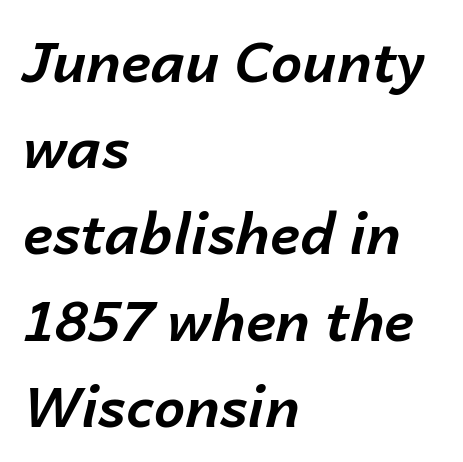
Q: Is the text bold? A: Yes.
Q: Is the text italic (slanted)? A: Yes, it leans right by about 14 degrees.
Q: Is the text underlined? A: No.
Q: How is the paragraph aligned? A: Left-aligned.
Q: Is the spacing between letters normal or unusually wide? A: Normal.
Q: Is the spacing between lines tight, normal or loose? A: Normal.
Q: Width (condensed, normal, or wide)? A: Normal.
Q: Stroke contrast? A: Low.
Q: x-height? A: Medium.
Q: Monospaced? A: No.
